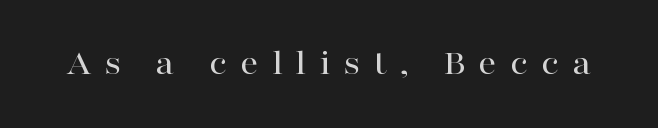
Q: Is the text italic (slanted)? A: No, it is upright.
Q: Is the typeface a serif or a sans-serif typeface? A: Serif.
Q: Is the text underlined? A: No.
Q: Is the spacing between letters normal or unusually wide? A: Unusually wide.
Q: Width (condensed, normal, or wide)? A: Wide.
Q: Stroke contrast? A: High.
Q: x-height? A: Medium.
Q: Monospaced? A: No.
